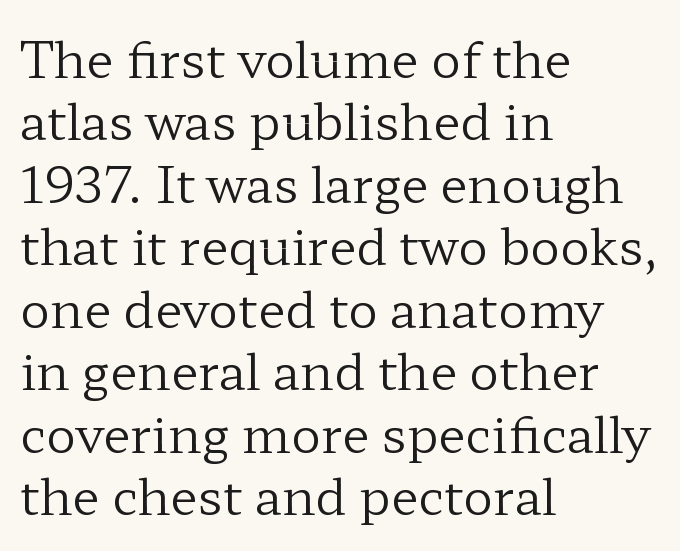
{"serif": "yes", "italic": "no", "bold": "no", "weight": "regular", "width": "wide", "stroke_contrast": "low", "x_height": "medium", "monospaced": "no", "underline": "no", "align": "left", "line_spacing": "normal", "line_spacing_ratio": 1.25, "letter_spacing": "normal", "letter_spacing_em": 0.0, "glyph_px": 50}
